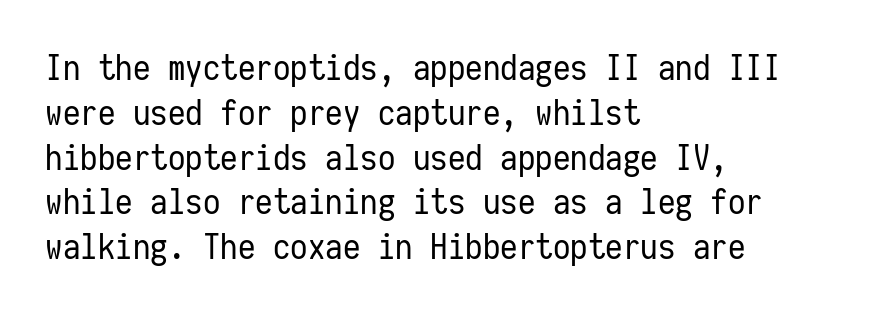
The image shows 35 px regular-weight, condensed sans-serif type, upright, monospaced; set left-aligned, normal line spacing (1.28x), normal letter spacing, not underlined; low stroke contrast and a medium x-height.
